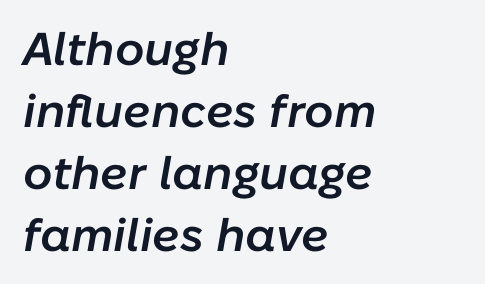
{"italic": "yes", "lean": "right", "slant_degrees": 10, "bold": "semi", "weight": "semibold", "width": "normal", "stroke_contrast": "low", "x_height": "medium", "monospaced": "no", "underline": "no", "align": "left", "line_spacing": "normal", "line_spacing_ratio": 1.35, "letter_spacing": "normal", "letter_spacing_em": 0.0, "glyph_px": 46}
